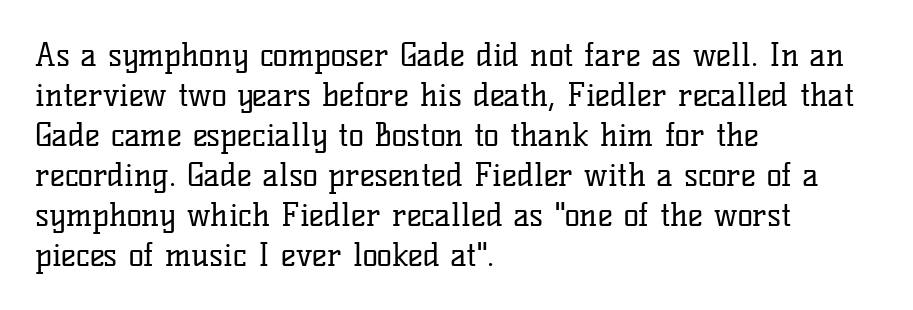
{"serif": "yes", "italic": "no", "bold": "no", "weight": "regular", "width": "normal", "stroke_contrast": "low", "x_height": "medium", "monospaced": "no", "underline": "no", "align": "left", "line_spacing": "normal", "line_spacing_ratio": 1.25, "letter_spacing": "normal", "letter_spacing_em": 0.0, "glyph_px": 32}
